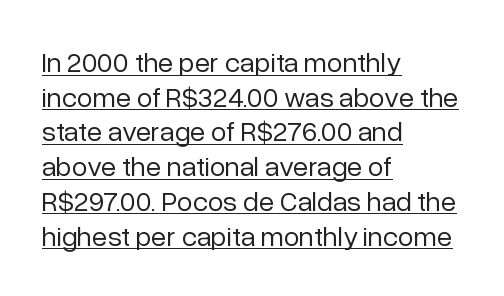
The image shows 28 px regular-weight sans-serif type, upright; set left-aligned, line spacing 1.24x, normal letter spacing, underlined; low stroke contrast and a medium x-height.
